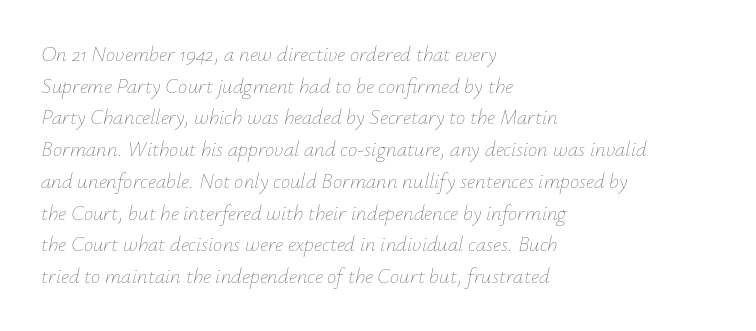
The vertical gap from one line to the next is medium. The space directly below the letters is spotless. The face looks like a standard text weight, possibly lighter. The lines in this sample share a left origin and differ only in where they stop. This sample uses an oblique cut, with every glyph tilted off the vertical. Observe the ordinary spacing: letters are neighbours, not strangers.
